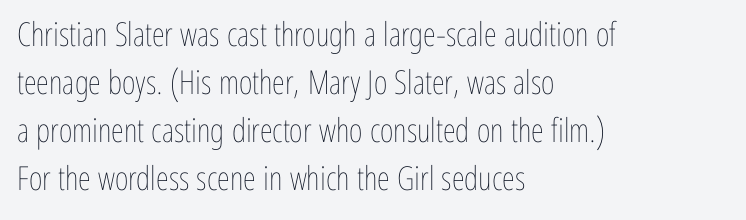
Q: Is the text bold? A: No.
Q: Is the text italic (slanted)? A: No, it is upright.
Q: Is the text underlined? A: No.
Q: How is the paragraph aligned? A: Left-aligned.
Q: Is the spacing between letters normal or unusually wide? A: Normal.
Q: Is the spacing between lines tight, normal or loose? A: Normal.
Q: Width (condensed, normal, or wide)? A: Condensed.
Q: Stroke contrast? A: Low.
Q: x-height? A: Medium.
Q: Monospaced? A: No.
